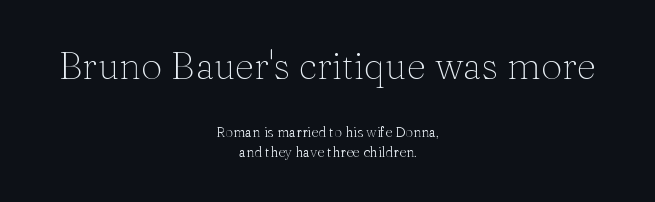
Q: Is the text bold? A: No.
Q: Is the text italic (slanted)? A: No, it is upright.
Q: Is the typeface a serif or a sans-serif typeface? A: Serif.
Q: Is the text underlined? A: No.
Q: How is the paragraph aligned? A: Centered.
Q: Is the spacing between letters normal or unusually wide? A: Normal.
Q: Is the spacing between lines tight, normal or loose? A: Normal.
Q: Which block of text is set in a larger size, the first (top) or the second (bottom)? A: The first (top) one.
Q: Width (condensed, normal, or wide)? A: Normal.
Q: Stroke contrast? A: Medium.
Q: x-height? A: Medium.
Q: Monospaced? A: No.
